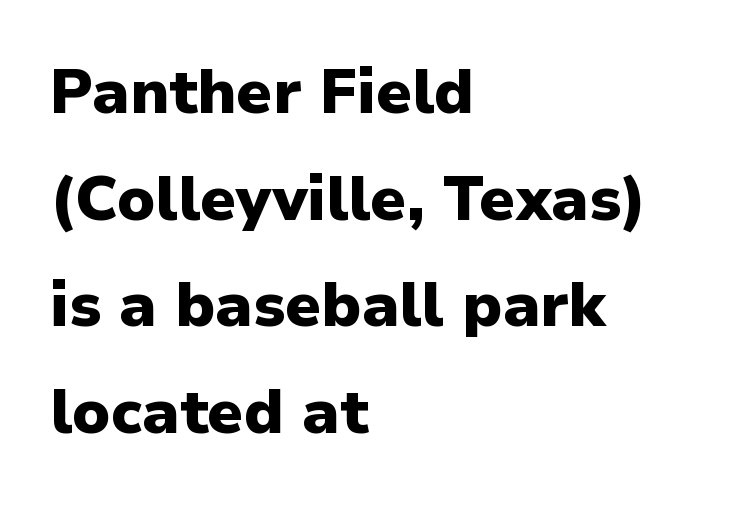
Note the varied advance widths — an 'i' is clearly narrower than an 'm'. A clean baseline with only descenders dipping below it. Observe the absence of serifs on each vertical stroke in this sample. The letters stand upright; this is a roman face. What weight is shown? A full bold with thick strokes. Here the glyphs are tracked normally, forming tight word shapes.
